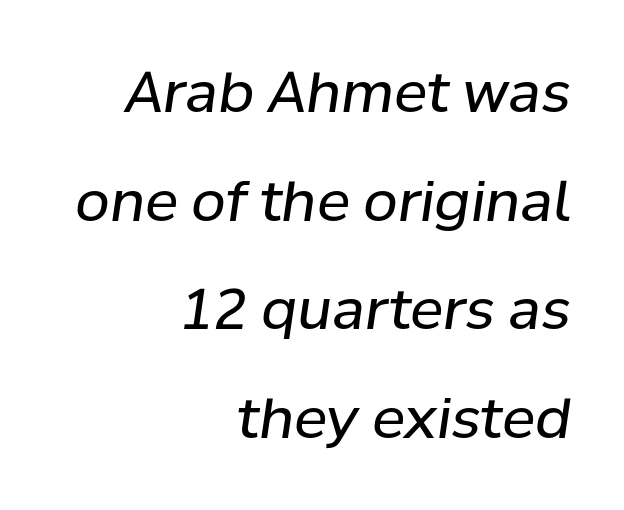
Q: Is the text bold? A: No.
Q: Is the text italic (slanted)? A: Yes, it leans right by about 8 degrees.
Q: Is the text underlined? A: No.
Q: How is the paragraph aligned? A: Right-aligned.
Q: Is the spacing between letters normal or unusually wide? A: Normal.
Q: Is the spacing between lines tight, normal or loose? A: Loose.
Q: Width (condensed, normal, or wide)? A: Normal.
Q: Stroke contrast? A: Low.
Q: x-height? A: Medium.
Q: Monospaced? A: No.
